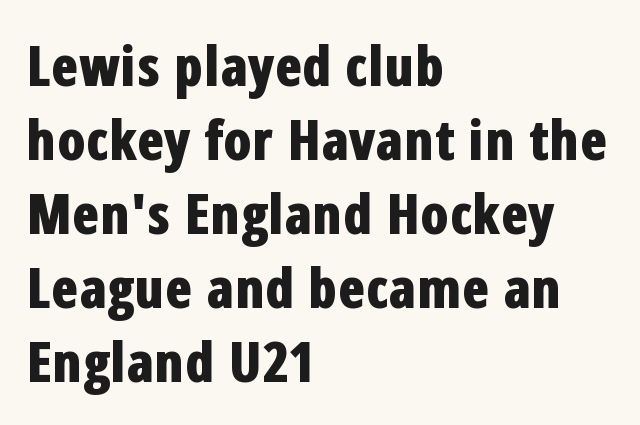
The image shows 56 px bold, condensed sans-serif type, upright; set left-aligned, normal line spacing (1.32x), normal letter spacing, not underlined; low stroke contrast and a medium x-height.
